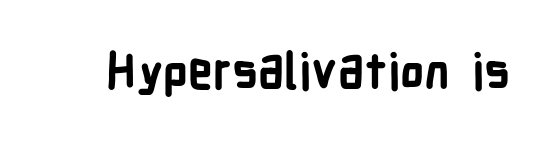
The face used here has the dense, thick strokes of a bold. The passage shown is not underscored anywhere. Is this a sans? Yes — the strokes have no serifs. Nothing unusual about the tracking: characters are spaced as the font intends. The rendering uses natural spacing where letterforms have individual widths. The typography opts for an upright posture over an oblique one.
